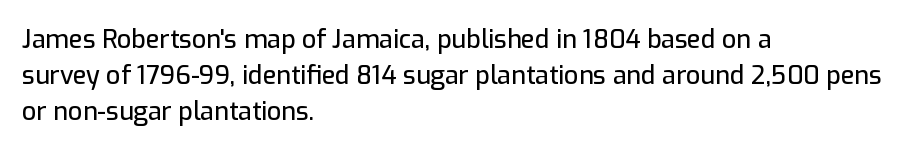
{"italic": "no", "underline": "no", "align": "left", "line_spacing": "normal", "line_spacing_ratio": 1.45, "letter_spacing": "normal", "letter_spacing_em": 0.0, "glyph_px": 25}
